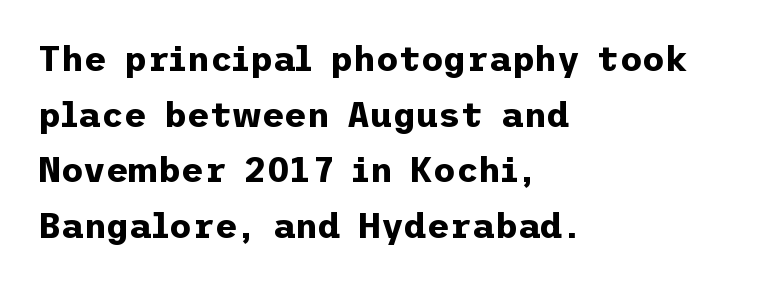
{"serif": "no", "italic": "no", "bold": "yes", "weight": "bold", "width": "normal", "stroke_contrast": "low", "x_height": "medium", "underline": "no", "align": "left", "line_spacing": "normal", "line_spacing_ratio": 1.59, "letter_spacing": "normal", "letter_spacing_em": 0.0, "glyph_px": 35}
